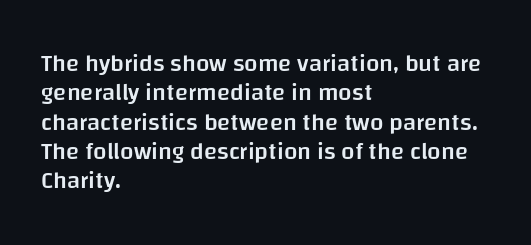
{"italic": "no", "bold": "semi", "underline": "no", "align": "left", "line_spacing_ratio": 1.22, "letter_spacing": "normal", "letter_spacing_em": 0.0, "glyph_px": 24}
